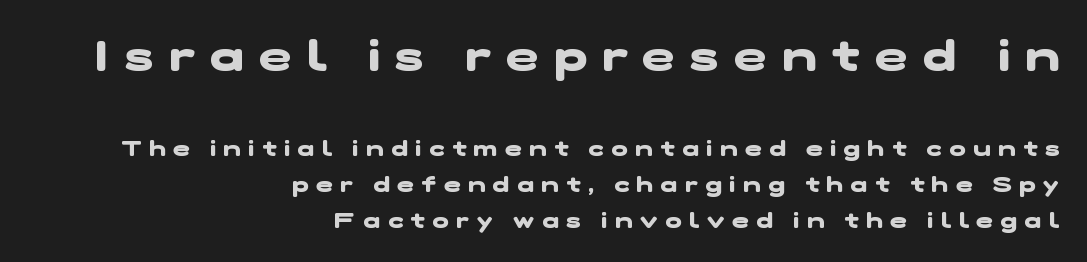
{"serif": "no", "bold": "yes", "weight": "heavy", "width": "wide", "stroke_contrast": "low", "x_height": "medium", "monospaced": "no", "underline": "no", "align": "right", "line_spacing": "normal", "line_spacing_ratio": 1.62, "letter_spacing": "wide", "letter_spacing_em": 0.35, "larger_block": "first", "size_ratio": 2.0, "glyph_px": 44}
